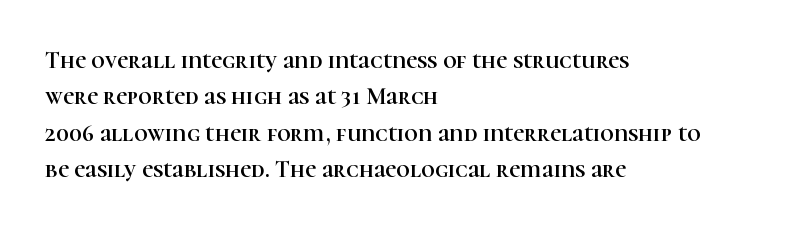
Q: Is the text italic (slanted)? A: No, it is upright.
Q: Is the text underlined? A: No.
Q: How is the paragraph aligned? A: Left-aligned.
Q: Is the spacing between letters normal or unusually wide? A: Normal.
Q: Is the spacing between lines tight, normal or loose? A: Normal.
